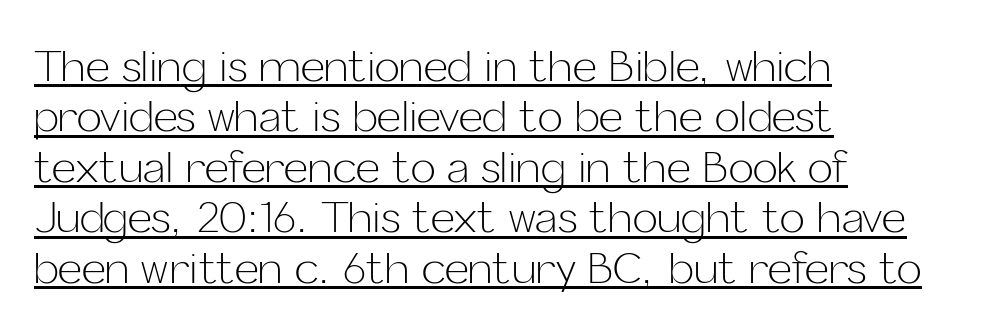
{"serif": "no", "italic": "no", "bold": "no", "weight": "light", "width": "normal", "stroke_contrast": "low", "x_height": "medium", "monospaced": "no", "underline": "yes", "align": "left", "line_spacing_ratio": 1.2, "letter_spacing": "normal", "letter_spacing_em": 0.0, "glyph_px": 42}
